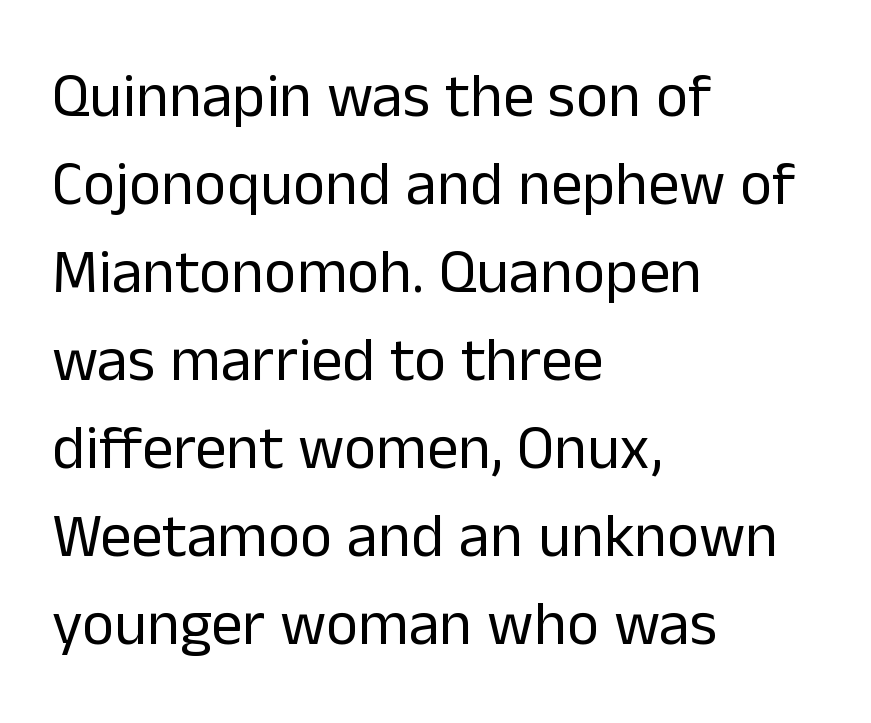
The image shows 62 px regular-weight sans-serif type, upright; set left-aligned, normal line spacing (1.42x), normal letter spacing, not underlined; low stroke contrast and a medium x-height.
